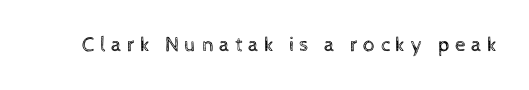
Q: Is the text bold? A: No.
Q: Is the text italic (slanted)? A: No, it is upright.
Q: Is the text underlined? A: No.
Q: Is the spacing between letters normal or unusually wide? A: Unusually wide.
